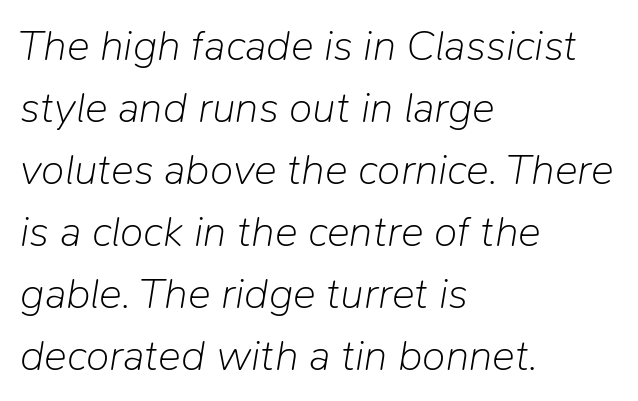
Q: Is the text bold? A: No.
Q: Is the text italic (slanted)? A: Yes, it leans right by about 9 degrees.
Q: Is the text underlined? A: No.
Q: How is the paragraph aligned? A: Left-aligned.
Q: Is the spacing between letters normal or unusually wide? A: Normal.
Q: Is the spacing between lines tight, normal or loose? A: Normal.
Q: Width (condensed, normal, or wide)? A: Normal.
Q: Stroke contrast? A: Low.
Q: x-height? A: Medium.
Q: Monospaced? A: No.
